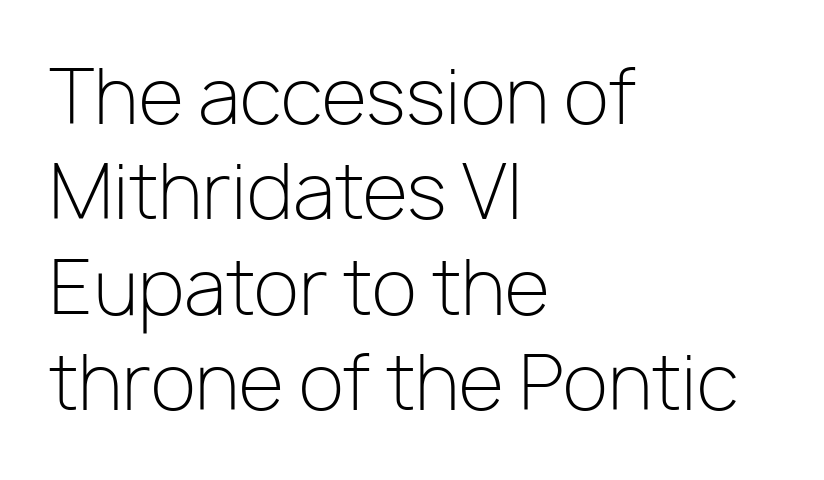
The image shows 74 px light sans-serif type, upright; set left-aligned, normal line spacing (1.29x), normal letter spacing, not underlined; low stroke contrast and a medium x-height.
